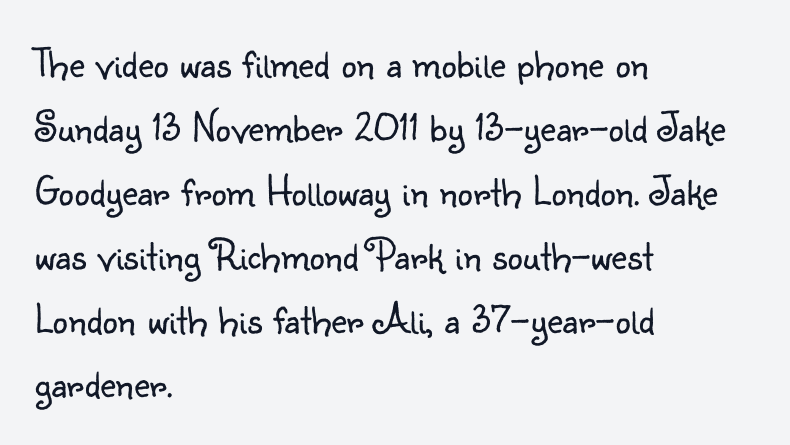
The image shows 43 px light sans-serif type, upright; set left-aligned, normal line spacing (1.49x), normal letter spacing, not underlined; low stroke contrast and a small x-height.
